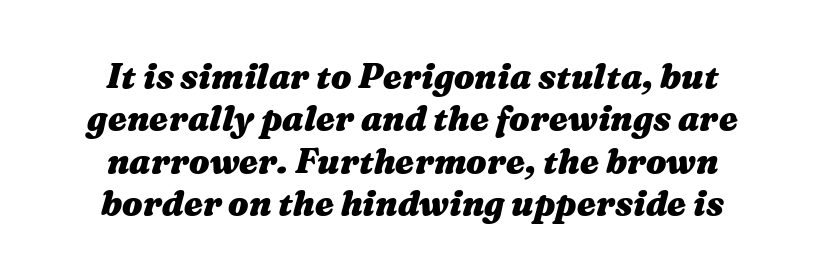
{"italic": "yes", "lean": "right", "slant_degrees": 16, "bold": "yes", "weight": "heavy", "width": "wide", "stroke_contrast": "medium", "x_height": "medium", "monospaced": "no", "underline": "no", "line_spacing": "normal", "line_spacing_ratio": 1.25, "letter_spacing": "normal", "letter_spacing_em": 0.0, "glyph_px": 34}
